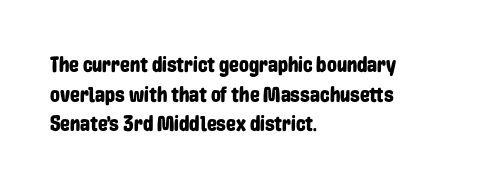
Q: Is the text italic (slanted)? A: No, it is upright.
Q: Is the text underlined? A: No.
Q: How is the paragraph aligned? A: Left-aligned.
Q: Is the spacing between letters normal or unusually wide? A: Normal.
Q: Is the spacing between lines tight, normal or loose? A: Normal.
